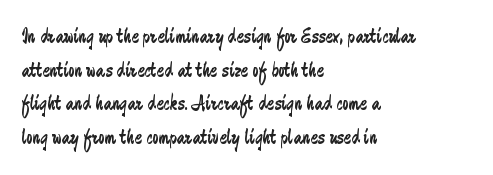
The image shows 22 px text type; set left-aligned, normal line spacing (1.53x), normal letter spacing, not underlined.
